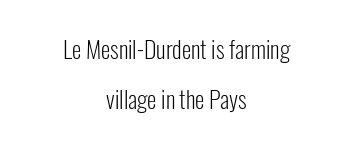
The image shows 24 px text type, upright; set centered, loose line spacing (2.09x), normal letter spacing, not underlined.
